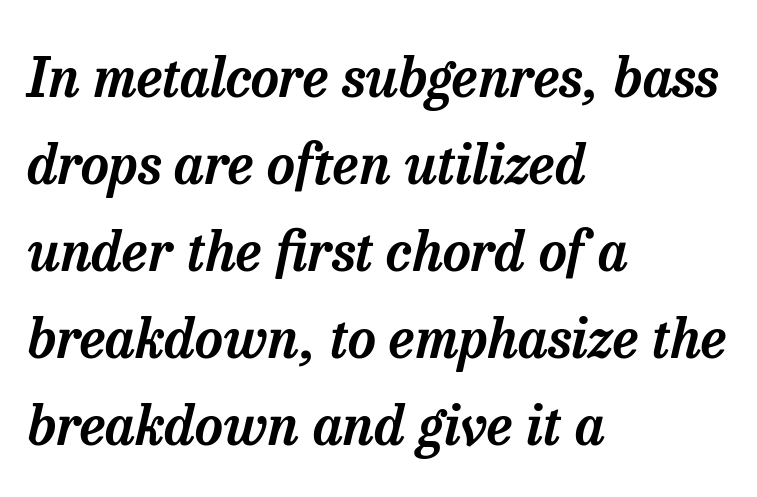
Q: Is the text italic (slanted)? A: Yes, it leans right by about 13 degrees.
Q: Is the typeface a serif or a sans-serif typeface? A: Serif.
Q: Is the text underlined? A: No.
Q: How is the paragraph aligned? A: Left-aligned.
Q: Is the spacing between letters normal or unusually wide? A: Normal.
Q: Is the spacing between lines tight, normal or loose? A: Normal.
Q: Width (condensed, normal, or wide)? A: Normal.
Q: Stroke contrast? A: Low.
Q: x-height? A: Medium.
Q: Monospaced? A: No.
